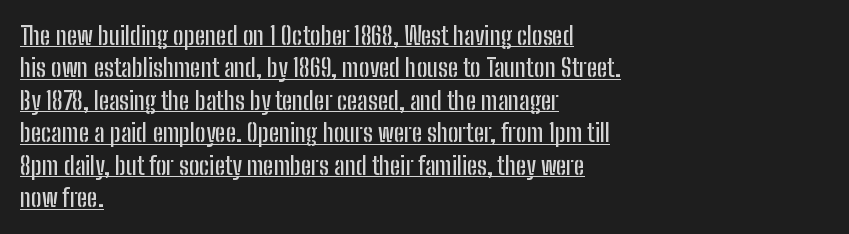
Quick note: interline space is typical. Left-aligned paragraph, ragged on the right. Letter spacing: default. Designer's note — italics off, roman on.
